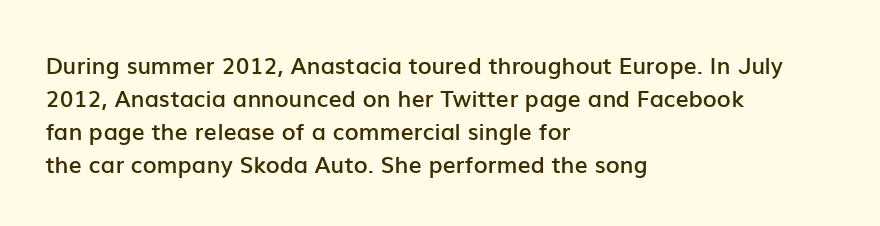
{"italic": "no", "bold": "semi", "underline": "no", "align": "left", "line_spacing": "normal", "line_spacing_ratio": 1.43, "letter_spacing": "normal", "letter_spacing_em": 0.0, "glyph_px": 23}
